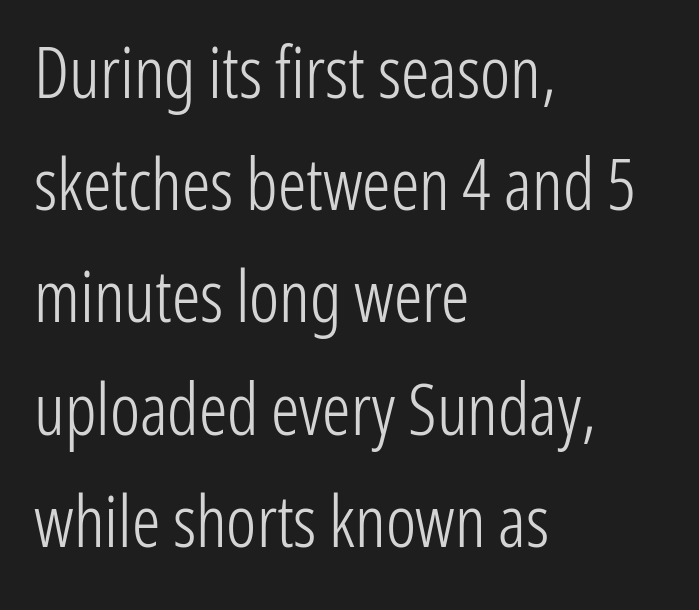
The image shows 71 px light, condensed sans-serif type, upright; set left-aligned, normal line spacing (1.58x), normal letter spacing, not underlined; low stroke contrast and a medium x-height.
